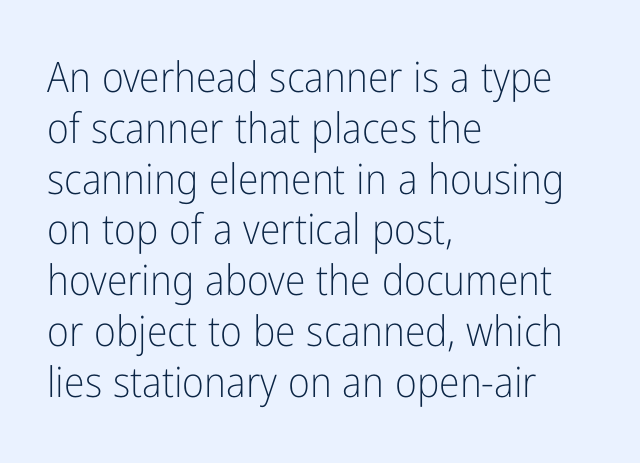
{"serif": "no", "italic": "no", "bold": "no", "weight": "light", "width": "condensed", "stroke_contrast": "low", "x_height": "medium", "monospaced": "no", "underline": "no", "align": "left", "line_spacing_ratio": 1.21, "letter_spacing": "normal", "letter_spacing_em": 0.0, "glyph_px": 42}
